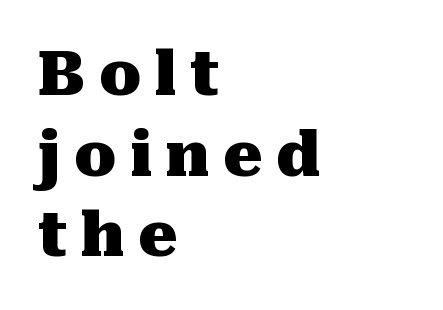
{"serif": "yes", "italic": "no", "bold": "yes", "weight": "heavy", "width": "normal", "stroke_contrast": "medium", "x_height": "medium", "monospaced": "no", "underline": "no", "align": "left", "line_spacing": "normal", "line_spacing_ratio": 1.32, "letter_spacing": "wide", "letter_spacing_em": 0.22, "glyph_px": 61}
